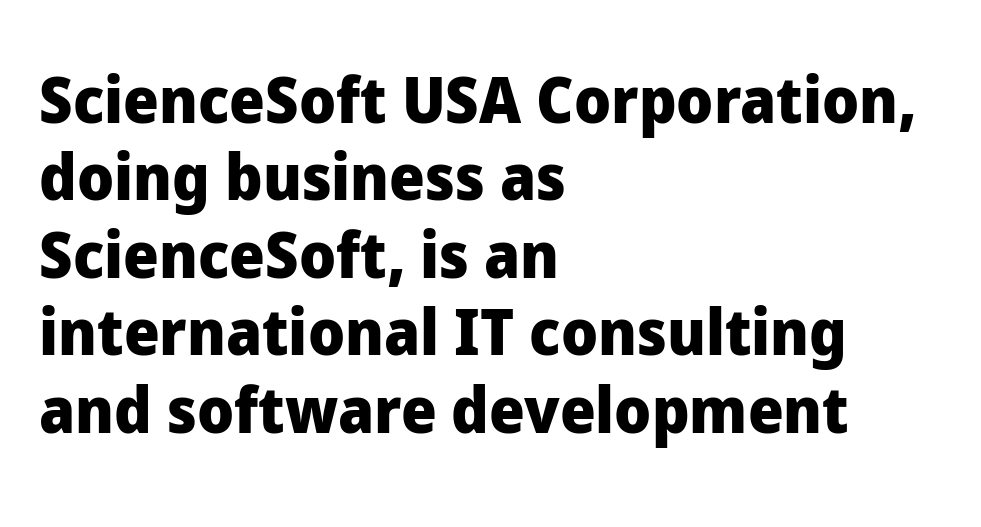
{"serif": "no", "italic": "no", "bold": "yes", "weight": "heavy", "width": "normal", "stroke_contrast": "low", "x_height": "medium", "monospaced": "no", "underline": "no", "align": "left", "line_spacing_ratio": 1.23, "letter_spacing": "normal", "letter_spacing_em": 0.0, "glyph_px": 63}
